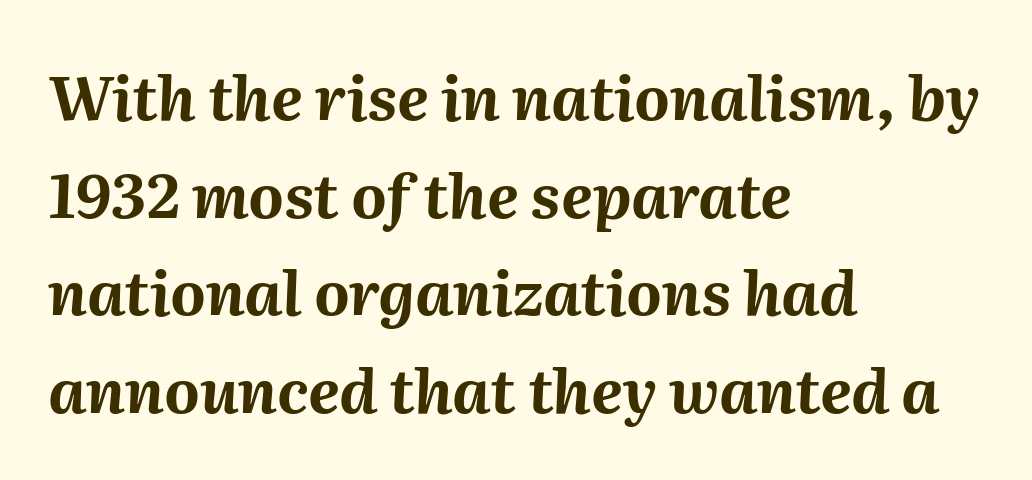
{"italic": "yes", "lean": "right", "slant_degrees": 2, "bold": "yes", "weight": "bold", "width": "normal", "stroke_contrast": "medium", "x_height": "medium", "monospaced": "no", "underline": "no", "align": "left", "line_spacing": "normal", "line_spacing_ratio": 1.6, "letter_spacing": "normal", "letter_spacing_em": 0.0, "glyph_px": 61}
